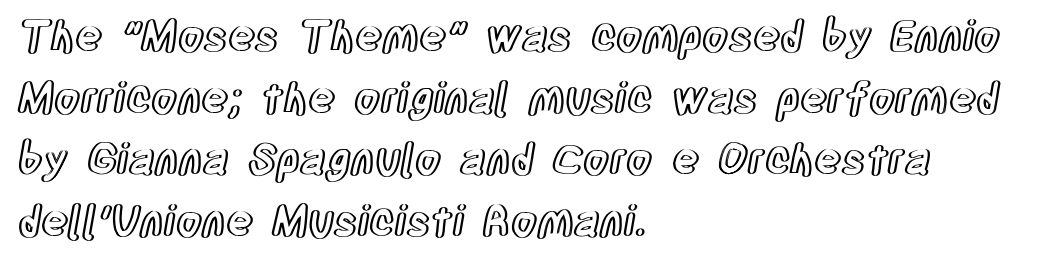
{"width": "condensed", "x_height": "large", "monospaced": "no", "underline": "no", "align": "left", "line_spacing": "normal", "line_spacing_ratio": 1.47, "letter_spacing": "normal", "letter_spacing_em": 0.0, "glyph_px": 42}
